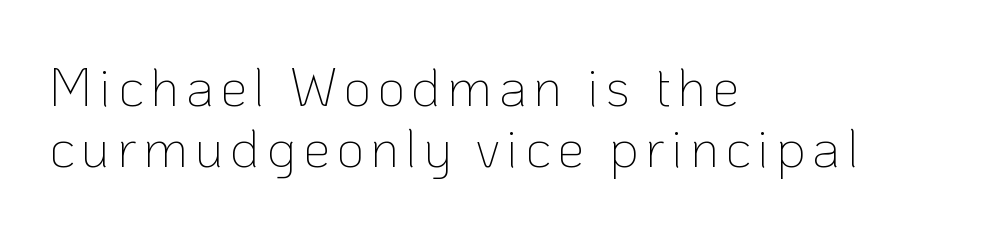
The image shows 54 px thin sans-serif type, upright; set left-aligned, tight line spacing (1.13x), not underlined; low stroke contrast and a medium x-height.
